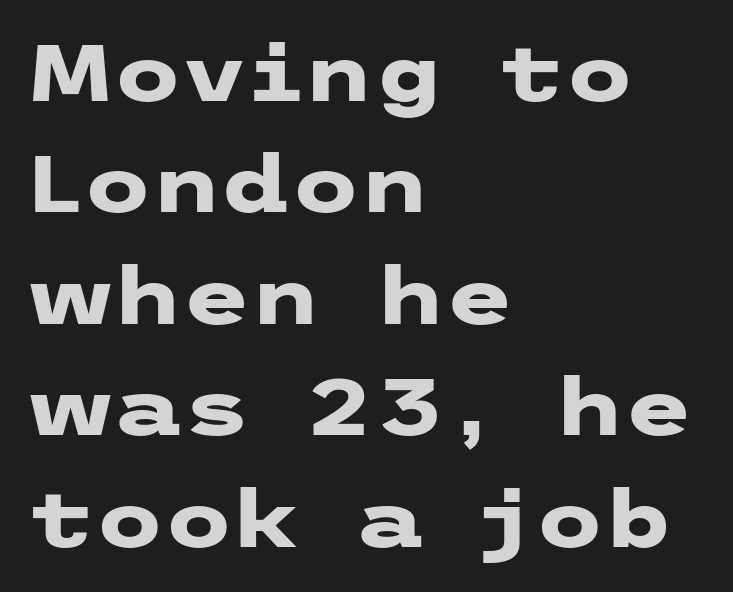
{"serif": "no", "italic": "no", "bold": "yes", "weight": "heavy", "width": "wide", "stroke_contrast": "low", "x_height": "medium", "underline": "no", "align": "left", "line_spacing": "normal", "line_spacing_ratio": 1.41, "letter_spacing": "normal", "letter_spacing_em": 0.0, "glyph_px": 79}
